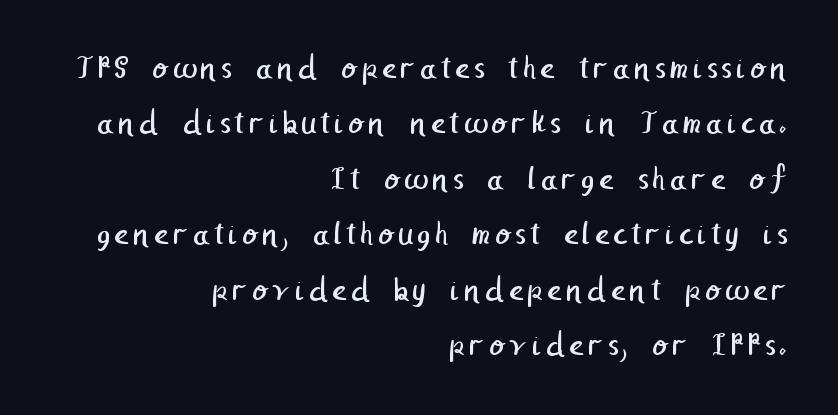
The image shows 34 px regular-weight sans-serif type; set right-aligned, normal line spacing (1.63x), not underlined; low stroke contrast and a medium x-height.
